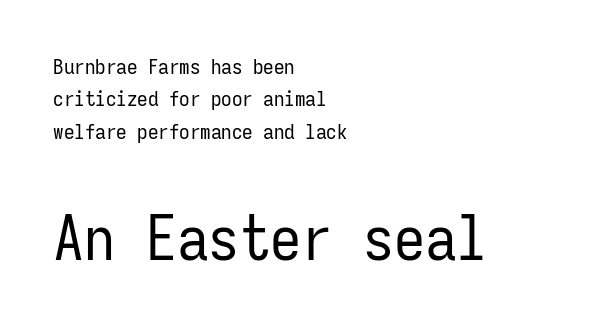
The image shows 62 px regular-weight, condensed sans-serif type, upright, monospaced; set left-aligned, normal line spacing (1.54x), normal letter spacing, not underlined; the second (bottom) block is 2.95x larger; low stroke contrast and a medium x-height.
